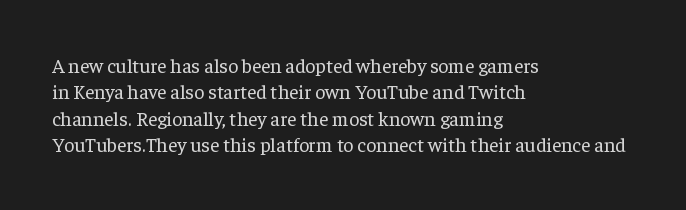
{"italic": "no", "bold": "no", "underline": "no", "align": "left", "line_spacing": "normal", "line_spacing_ratio": 1.32, "letter_spacing": "normal", "letter_spacing_em": 0.0, "glyph_px": 20}
